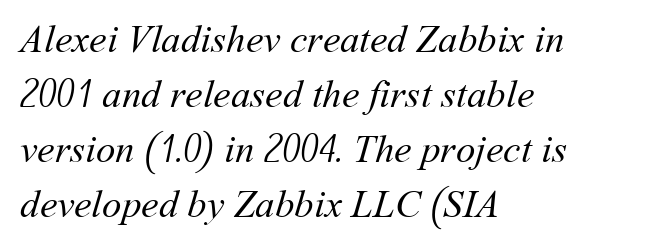
Stems and bowls with no extra thickness — not bold. Regular leading. You could not count columns in this text — the font is proportionally spaced. A student would call this left alignment; a typographer would say flush left, rag right. Check under the words: just untouched page. The letters sit at their default tracking, neither squeezed nor spread.
